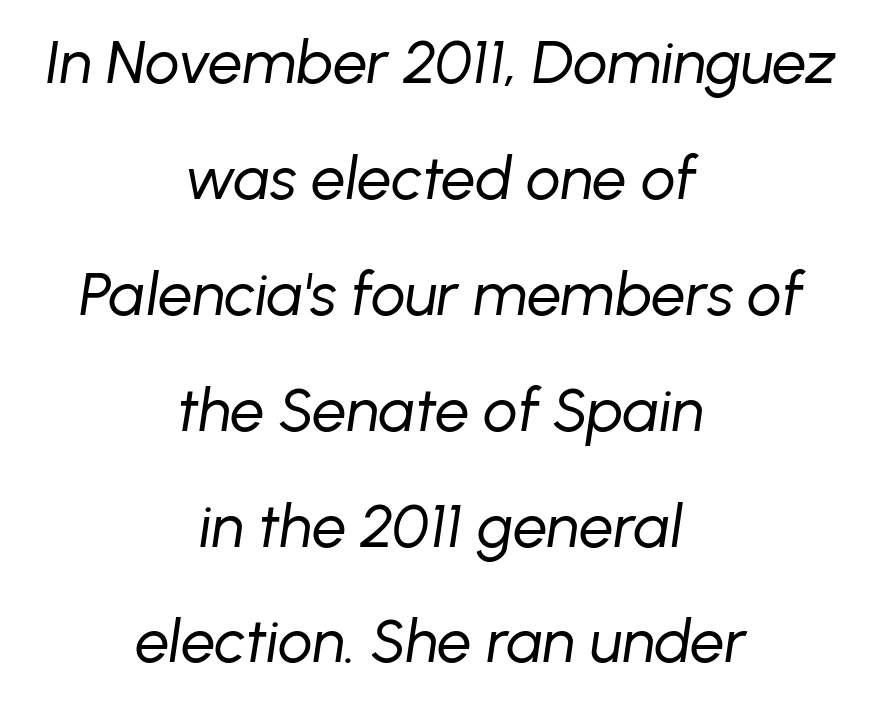
The lettering tilts uniformly, giving the passage an italic look. A typesetter would call this proportional, since set widths differ per character. Honestly, the letter spacing is just normal — you wouldn't notice it. The zone under the glyphs is completely vacant. How would I describe the line gaps? Wide and relaxed.
